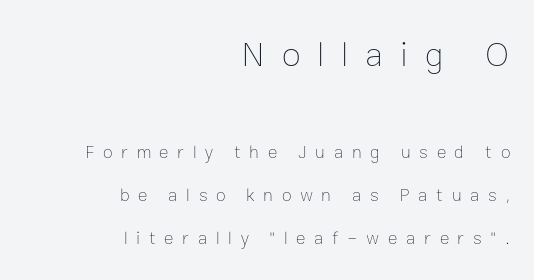
{"italic": "no", "bold": "no", "weight": "thin", "width": "normal", "stroke_contrast": "low", "x_height": "medium", "monospaced": "no", "underline": "no", "align": "right", "line_spacing": "loose", "line_spacing_ratio": 2.4, "letter_spacing": "wide", "letter_spacing_em": 0.48, "larger_block": "first", "size_ratio": 1.94, "glyph_px": 35}
